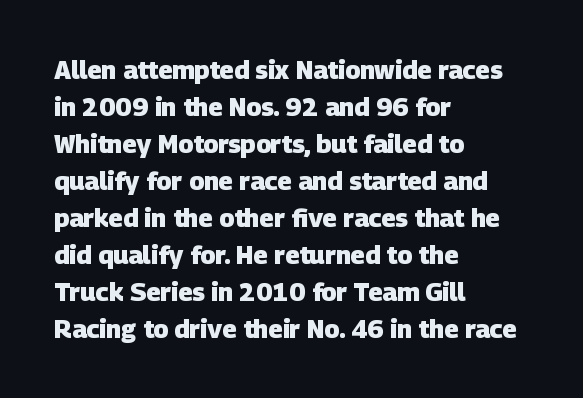
{"bold": "yes", "underline": "no", "align": "left", "line_spacing": "normal", "line_spacing_ratio": 1.48, "letter_spacing": "normal", "letter_spacing_em": 0.0, "glyph_px": 25}
